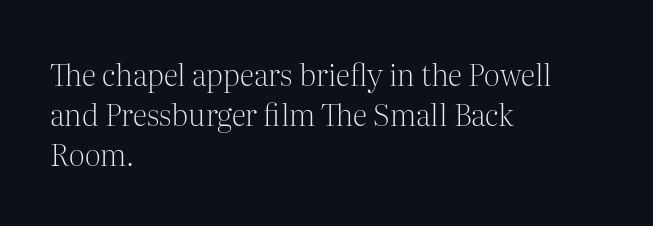
The image shows 30 px light serif type, upright; set left-aligned, normal line spacing (1.33x), normal letter spacing, not underlined; medium stroke contrast and a medium x-height.
